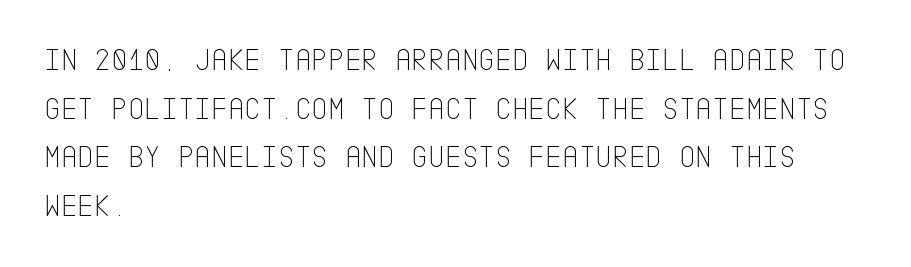
The image shows 32 px thin, condensed sans-serif type, upright; set left-aligned, normal line spacing (1.52x), normal letter spacing, not underlined; low stroke contrast and a large x-height.
